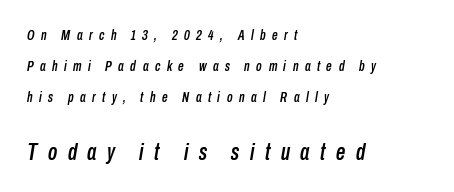
The image shows 23 px text type, italic (leaning right); set left-aligned, loose line spacing (2.22x), unusually wide letter spacing (+0.46 em), not underlined; the second (bottom) block is 1.64x larger.
